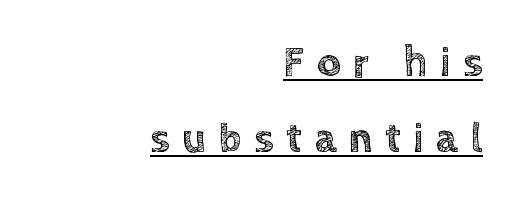
The image shows 42 px text type, upright; set right-aligned, line spacing 1.82x, unusually wide letter spacing (+0.3 em), underlined; a large x-height.
